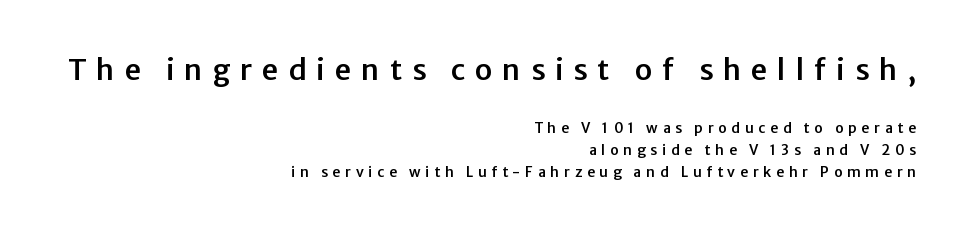
Right-aligned paragraph, ragged on the left. Varying glyph widths throughout — classic text-font behaviour. What stands out about the letter spacing? Its width — letters are far apart. The lettering stays uniformly vertical, giving the passage a roman look. The string is rendered with underlining switched off. This rendering employs a face without finishing strokes, i.e., a sans-serif.
